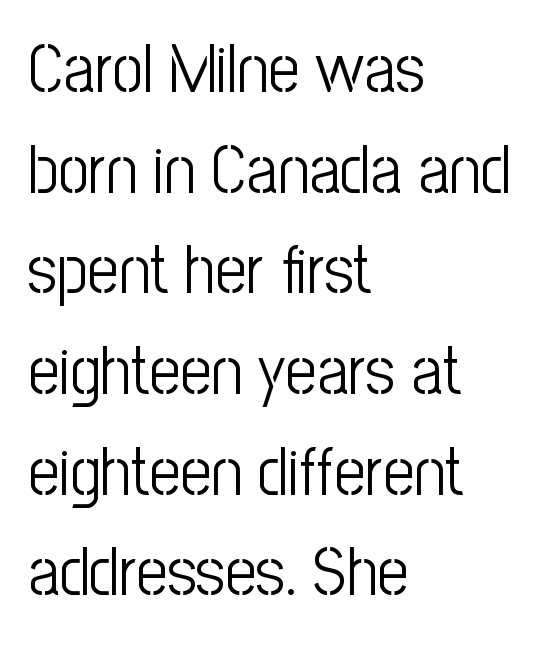
The compositor pushed each line to the left boundary. The gap between lines stays unmarked. The lettering stays uniformly vertical, giving the passage a roman look. Stroke terminals: plain, sans-serif. The face used here is rendered with its standard letterfit.
